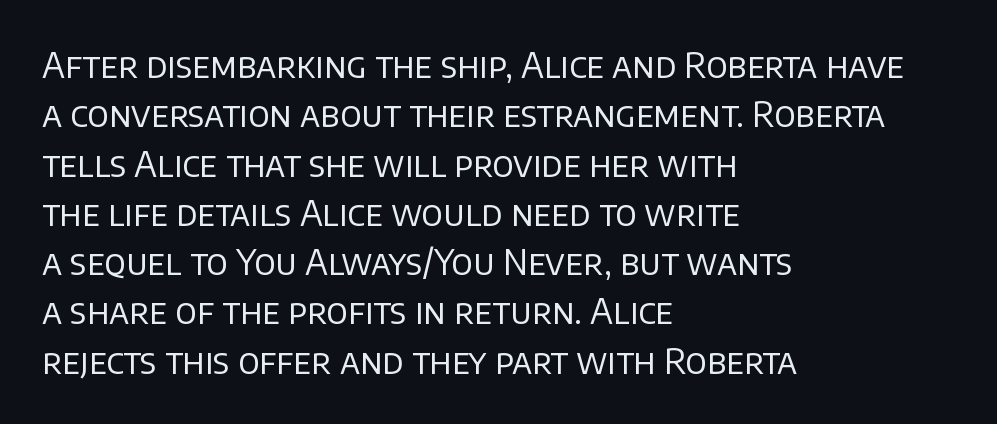
These lines are rendered in a variable-pitch font. A bare baseline throughout the passage. How would I describe the line gaps? Plain and ordinary. Does the type have serifs? No, each stem ends abruptly.
